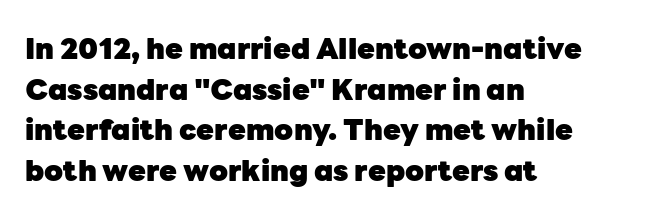
{"serif": "no", "italic": "no", "bold": "yes", "weight": "heavy", "width": "normal", "stroke_contrast": "low", "x_height": "medium", "monospaced": "no", "underline": "no", "align": "left", "line_spacing": "normal", "line_spacing_ratio": 1.4, "letter_spacing": "normal", "letter_spacing_em": 0.0, "glyph_px": 29}
